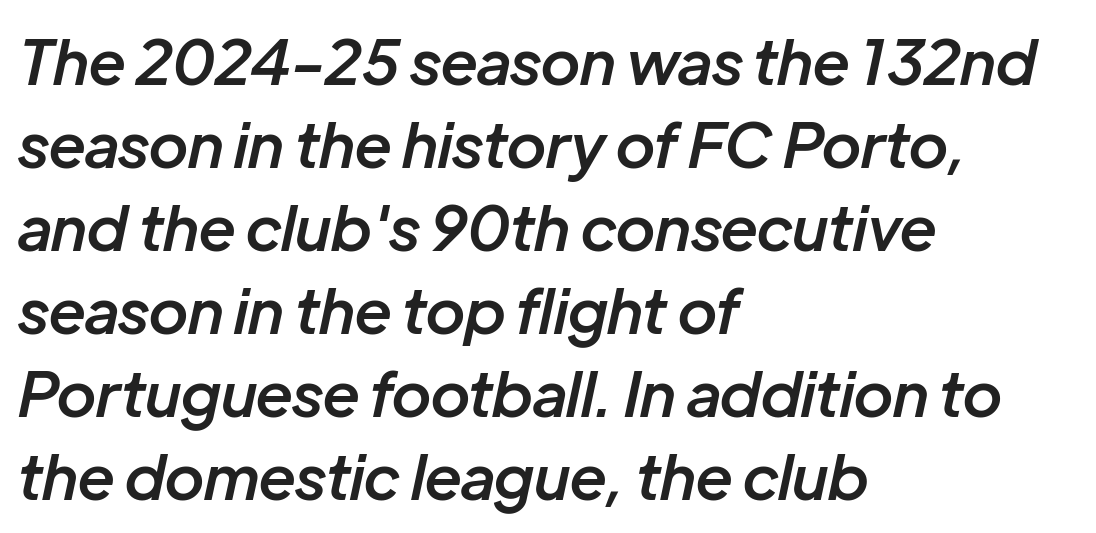
The image shows 62 px semibold type, italic (leaning right); set left-aligned, normal line spacing (1.34x), normal letter spacing, not underlined; low stroke contrast and a medium x-height.
